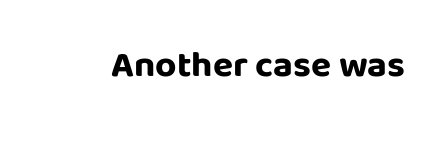
{"serif": "no", "italic": "no", "bold": "yes", "weight": "bold", "width": "normal", "stroke_contrast": "low", "x_height": "large", "monospaced": "no", "underline": "no", "letter_spacing": "normal", "letter_spacing_em": 0.0, "glyph_px": 37}
